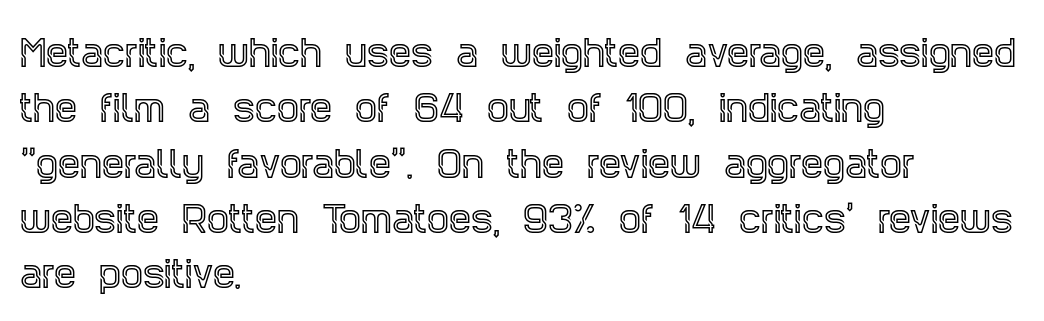
Q: Is the text italic (slanted)? A: No, it is upright.
Q: Is the typeface a serif or a sans-serif typeface? A: Serif.
Q: Is the text underlined? A: No.
Q: How is the paragraph aligned? A: Left-aligned.
Q: Is the spacing between letters normal or unusually wide? A: Normal.
Q: Is the spacing between lines tight, normal or loose? A: Normal.
Q: Width (condensed, normal, or wide)? A: Condensed.
Q: x-height? A: Large.
Q: Monospaced? A: No.
